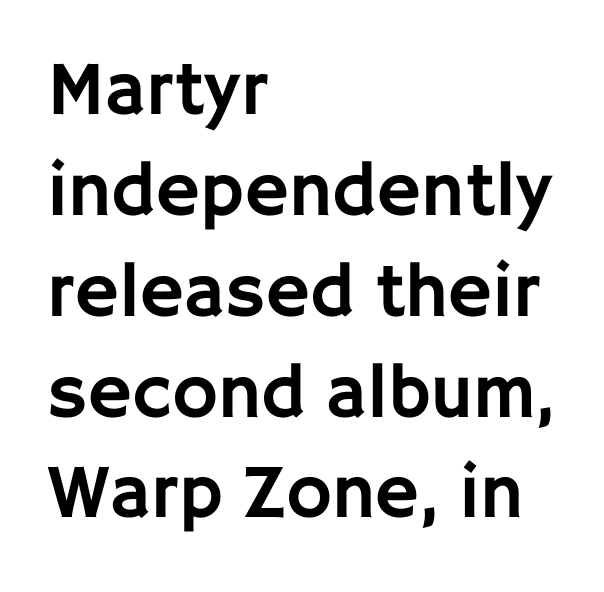
Q: Is the text italic (slanted)? A: No, it is upright.
Q: Is the typeface a serif or a sans-serif typeface? A: Sans-serif.
Q: Is the text underlined? A: No.
Q: How is the paragraph aligned? A: Left-aligned.
Q: Is the spacing between letters normal or unusually wide? A: Normal.
Q: Is the spacing between lines tight, normal or loose? A: Normal.
Q: Width (condensed, normal, or wide)? A: Normal.
Q: Stroke contrast? A: Low.
Q: x-height? A: Large.
Q: Monospaced? A: No.
